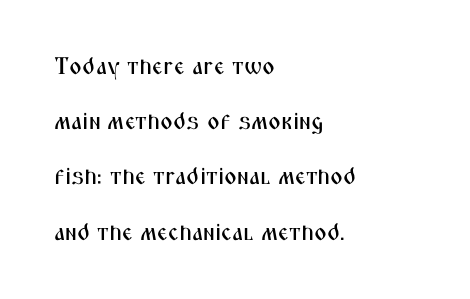
Q: Is the text italic (slanted)? A: No, it is upright.
Q: Is the text underlined? A: No.
Q: How is the paragraph aligned? A: Left-aligned.
Q: Is the spacing between letters normal or unusually wide? A: Normal.
Q: Is the spacing between lines tight, normal or loose? A: Loose.
